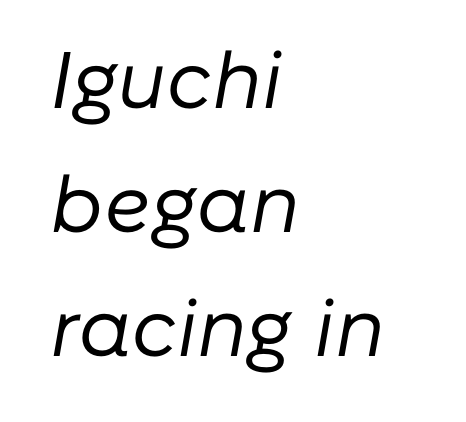
The image shows 80 px regular-weight type, italic (leaning right); set left-aligned, normal line spacing (1.55x), normal letter spacing, not underlined; low stroke contrast and a medium x-height.
